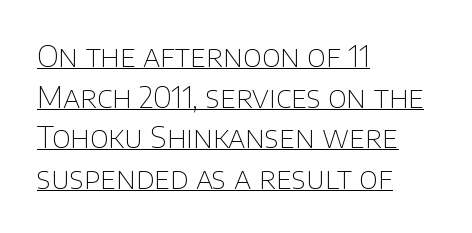
Q: Is the text bold? A: No.
Q: Is the text italic (slanted)? A: No, it is upright.
Q: Is the typeface a serif or a sans-serif typeface? A: Sans-serif.
Q: Is the text underlined? A: Yes.
Q: How is the paragraph aligned? A: Left-aligned.
Q: Is the spacing between letters normal or unusually wide? A: Normal.
Q: Is the spacing between lines tight, normal or loose? A: Normal.
Q: Width (condensed, normal, or wide)? A: Normal.
Q: Stroke contrast? A: Low.
Q: x-height? A: Large.
Q: Monospaced? A: No.
